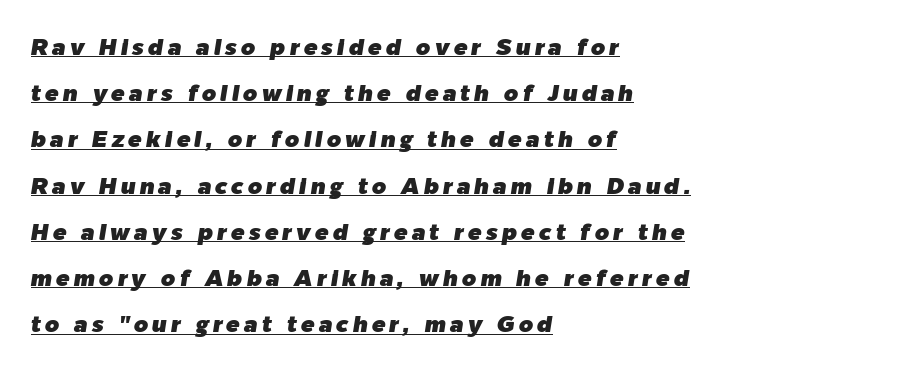
{"italic": "yes", "lean": "right", "slant_degrees": 9, "underline": "yes", "align": "left", "line_spacing": "loose", "line_spacing_ratio": 2.01, "glyph_px": 23}
